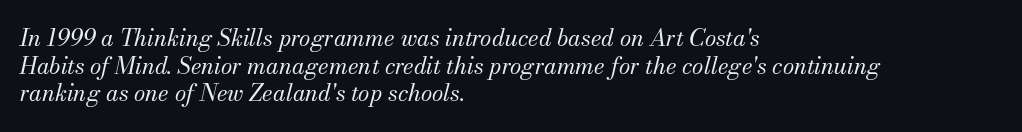
Q: Is the text bold? A: No.
Q: Is the text italic (slanted)? A: Yes, it leans right by about 13 degrees.
Q: Is the text underlined? A: No.
Q: How is the paragraph aligned? A: Left-aligned.
Q: Is the spacing between letters normal or unusually wide? A: Normal.
